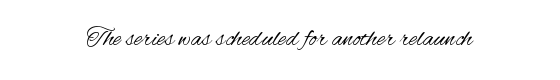
Stems here are at most as thick as an everyday book face. The rag falls on both sides of this text block equally. The area under the type is left untouched. Look at the tracking — it's just the regular setting, nothing added.
